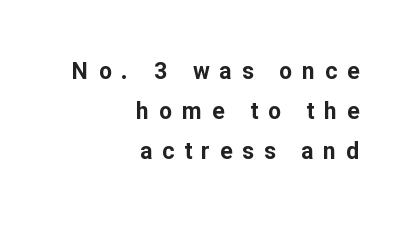
Q: Is the text bold? A: Yes.
Q: Is the text italic (slanted)? A: No, it is upright.
Q: Is the text underlined? A: No.
Q: How is the paragraph aligned? A: Right-aligned.
Q: Is the spacing between letters normal or unusually wide? A: Unusually wide.
